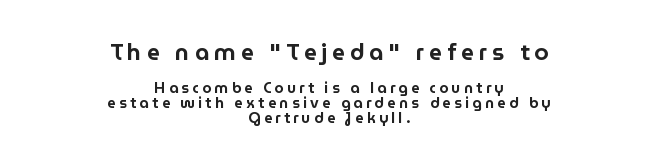
Rule under the text: the space is simply empty. Every row of glyphs is offset so its center matches the block's center. Every stem runs plumb, perpendicular to the baseline. Characters follow at a spacing far wider than the type designer built in.
